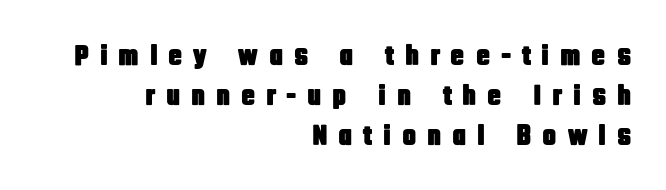
Varying glyph widths throughout — classic text-font behaviour. Is the letter spacing exaggerated? Yes — the characters are pushed far apart. Are there feet on the stems? There aren't — it's a sans. This sample keeps an unexceptional amount of space between lines. Just letters on the line, the space beneath them empty. Every stem runs plumb, perpendicular to the baseline.
